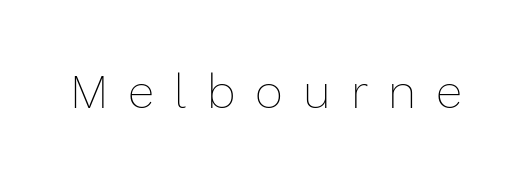
The image shows 48 px thin type, upright; set unusually wide letter spacing (+0.42 em), not underlined; a medium x-height.
